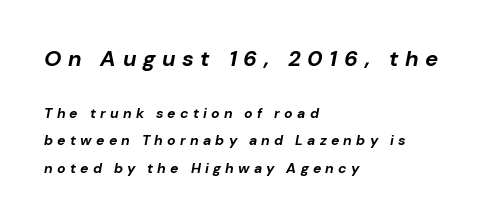
Q: Is the text bold? A: Yes.
Q: Is the text italic (slanted)? A: Yes, it leans right by about 10 degrees.
Q: Is the text underlined? A: No.
Q: How is the paragraph aligned? A: Left-aligned.
Q: Is the spacing between letters normal or unusually wide? A: Unusually wide.
Q: Is the spacing between lines tight, normal or loose? A: Loose.
Q: Which block of text is set in a larger size, the first (top) or the second (bottom)? A: The first (top) one.
